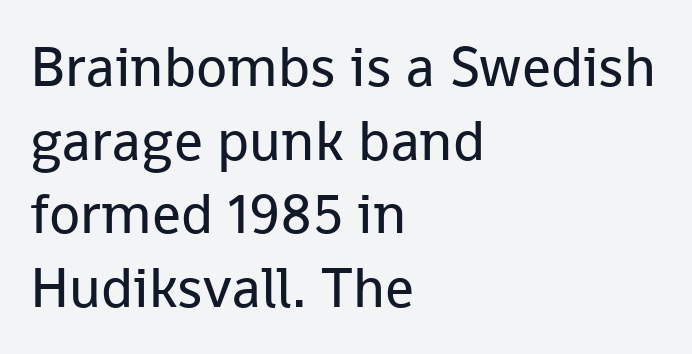
Q: Is the text bold? A: No.
Q: Is the text italic (slanted)? A: No, it is upright.
Q: Is the typeface a serif or a sans-serif typeface? A: Sans-serif.
Q: Is the text underlined? A: No.
Q: How is the paragraph aligned? A: Left-aligned.
Q: Is the spacing between letters normal or unusually wide? A: Normal.
Q: Is the spacing between lines tight, normal or loose? A: Normal.
Q: Width (condensed, normal, or wide)? A: Normal.
Q: Stroke contrast? A: Low.
Q: x-height? A: Medium.
Q: Monospaced? A: No.
